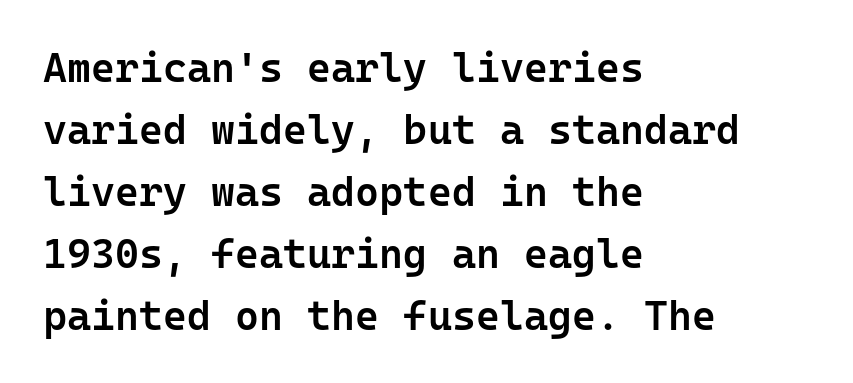
{"serif": "no", "italic": "no", "bold": "semi", "weight": "semibold", "width": "normal", "stroke_contrast": "low", "x_height": "medium", "monospaced": "yes", "underline": "no", "align": "left", "line_spacing": "normal", "line_spacing_ratio": 1.51, "letter_spacing": "normal", "letter_spacing_em": 0.0, "glyph_px": 41}
